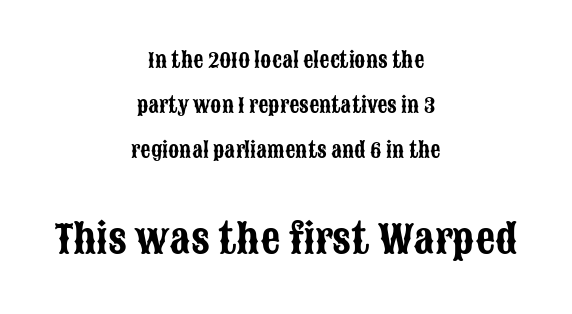
{"serif": "no", "italic": "no", "width": "condensed", "stroke_contrast": "low", "x_height": "large", "monospaced": "no", "underline": "no", "align": "center", "line_spacing": "loose", "line_spacing_ratio": 2.24, "letter_spacing": "normal", "letter_spacing_em": 0.0, "larger_block": "second", "size_ratio": 1.95, "glyph_px": 39}
